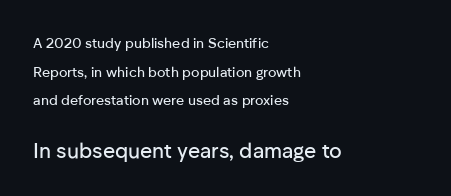
Q: Is the text italic (slanted)? A: No, it is upright.
Q: Is the text underlined? A: No.
Q: How is the paragraph aligned? A: Left-aligned.
Q: Is the spacing between letters normal or unusually wide? A: Normal.
Q: Is the spacing between lines tight, normal or loose? A: Loose.
Q: Which block of text is set in a larger size, the first (top) or the second (bottom)? A: The second (bottom) one.
